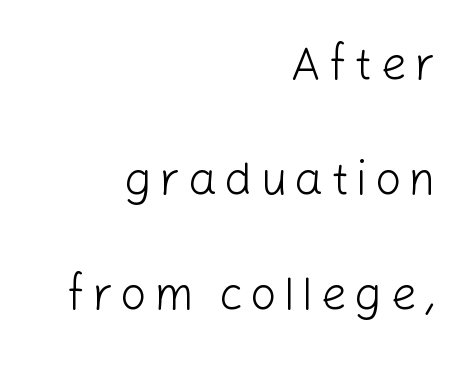
Unbolded letterforms with no extra heft. This sample has the flowing, uneven cadence of proportional lettering. This sample trades compactness for vertical openness between lines. Tall strokes in this sample are plumb rather than angled. The lines are quadded right.
